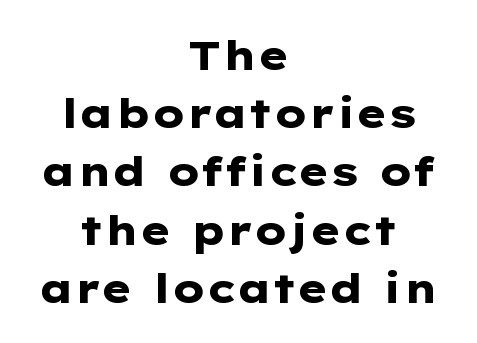
{"serif": "no", "italic": "no", "bold": "yes", "weight": "heavy", "width": "wide", "stroke_contrast": "low", "x_height": "medium", "monospaced": "no", "underline": "no", "align": "center", "line_spacing": "normal", "line_spacing_ratio": 1.42, "letter_spacing": "normal", "letter_spacing_em": 0.0, "glyph_px": 41}
